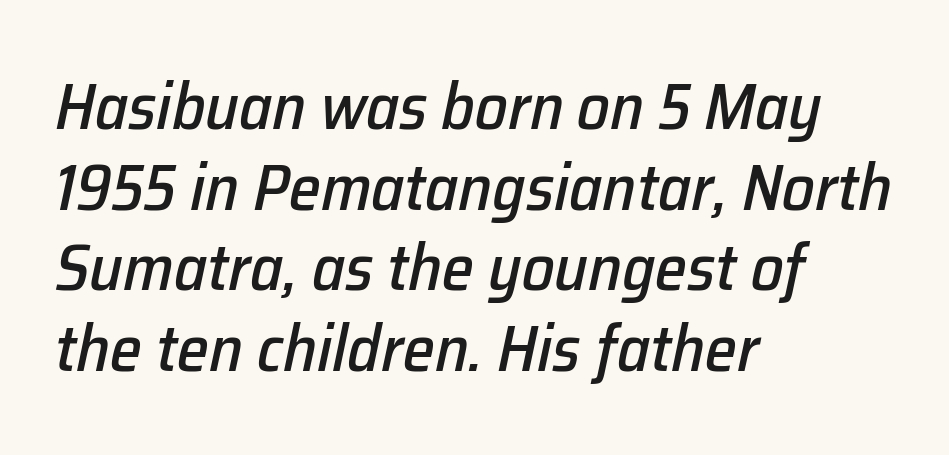
Emphasis-style slanted type is in use. Bare-footed words on every line. One-word summary of the alignment: left. A typesetter would call this proportional, since set widths differ per character. Standard letterfit; no display-style spreading of the glyphs.
